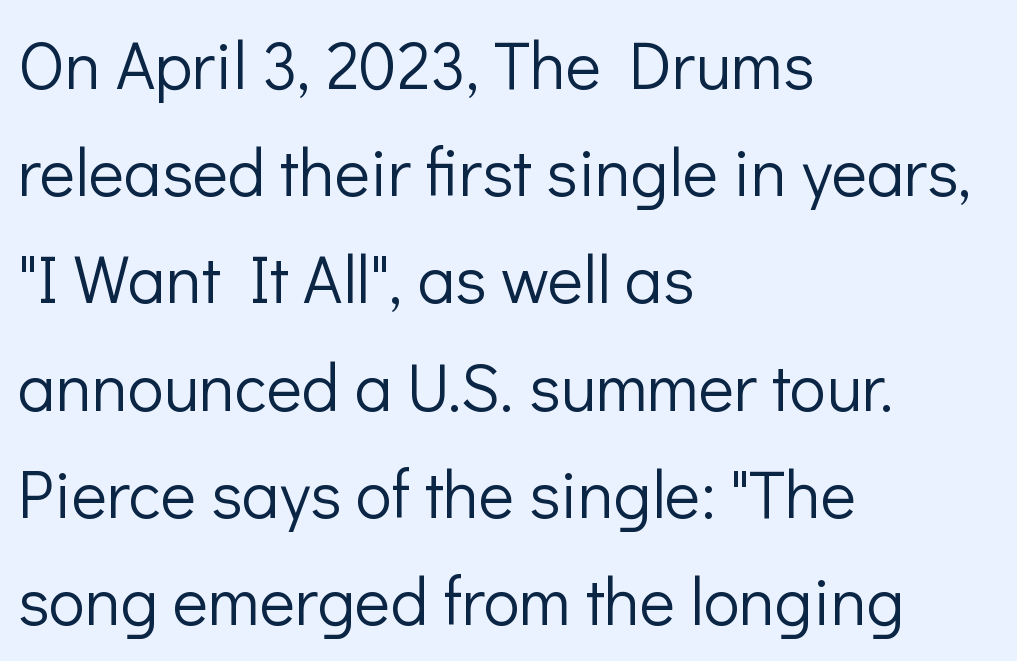
The image shows 67 px light sans-serif type, upright; set left-aligned, normal line spacing (1.6x), normal letter spacing, not underlined; low stroke contrast and a medium x-height.
